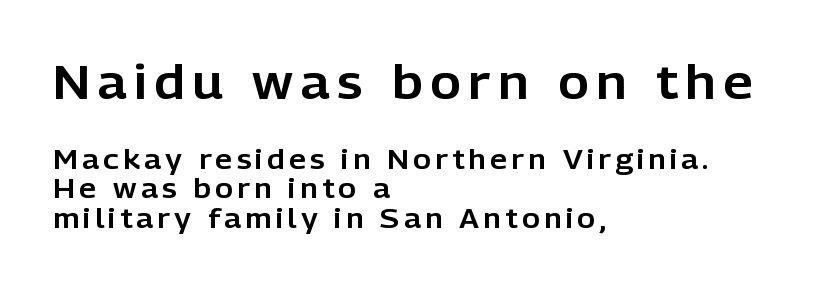
The strip under each line holds only bare page. The passage shown is typed in a proportional face where columns would drift. Every stem runs plumb, perpendicular to the baseline. Is there much room between lines? No — they nearly touch.
